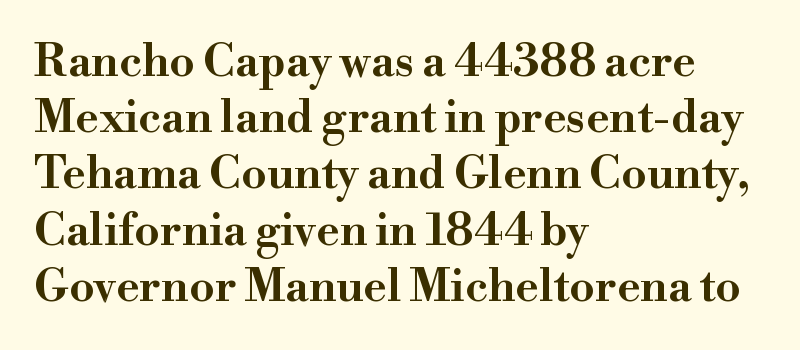
Q: Is the text italic (slanted)? A: No, it is upright.
Q: Is the typeface a serif or a sans-serif typeface? A: Serif.
Q: Is the text underlined? A: No.
Q: How is the paragraph aligned? A: Left-aligned.
Q: Is the spacing between letters normal or unusually wide? A: Normal.
Q: Is the spacing between lines tight, normal or loose? A: Normal.
Q: Width (condensed, normal, or wide)? A: Wide.
Q: Stroke contrast? A: High.
Q: x-height? A: Small.
Q: Monospaced? A: No.
